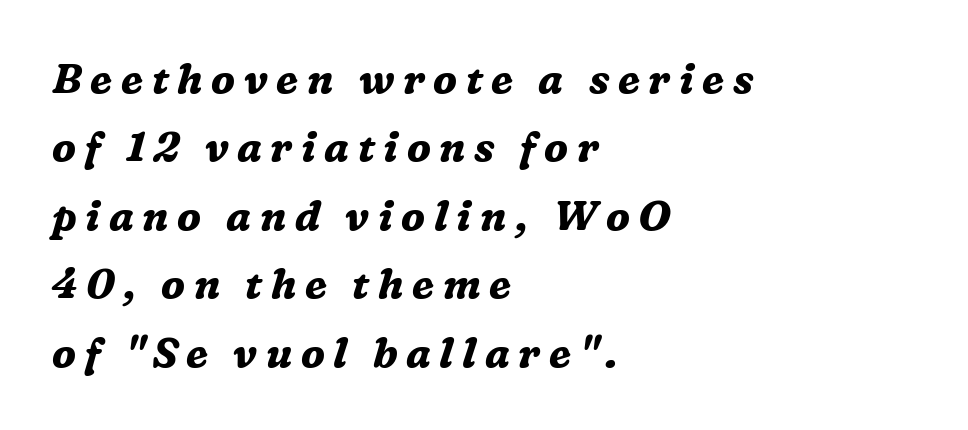
{"serif": "yes", "italic": "yes", "lean": "right", "slant_degrees": 16, "bold": "yes", "weight": "bold", "width": "normal", "stroke_contrast": "medium", "x_height": "medium", "monospaced": "no", "underline": "no", "align": "left", "line_spacing": "normal", "line_spacing_ratio": 1.67, "letter_spacing": "wide", "letter_spacing_em": 0.21, "glyph_px": 41}
